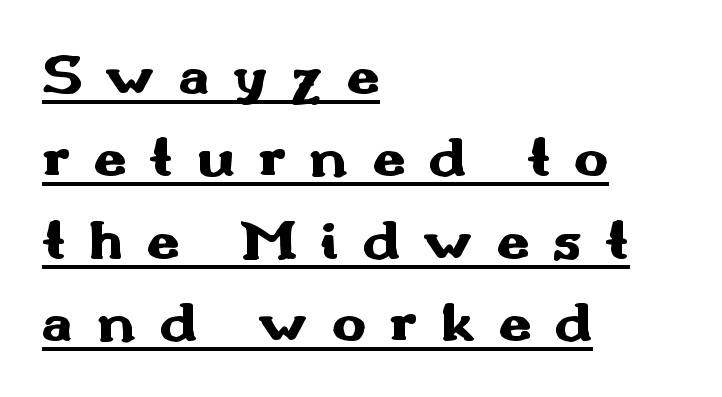
{"serif": "no", "italic": "no", "bold": "yes", "weight": "heavy", "width": "wide", "stroke_contrast": "medium", "x_height": "small", "monospaced": "no", "underline": "yes", "align": "left", "line_spacing": "normal", "line_spacing_ratio": 1.42, "letter_spacing": "wide", "letter_spacing_em": 0.4, "glyph_px": 58}
